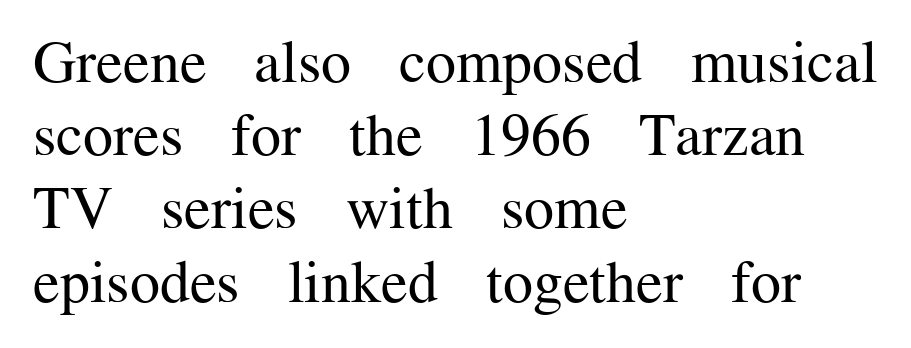
Q: Is the text bold? A: No.
Q: Is the text italic (slanted)? A: No, it is upright.
Q: Is the typeface a serif or a sans-serif typeface? A: Serif.
Q: Is the text underlined? A: No.
Q: How is the paragraph aligned? A: Left-aligned.
Q: Is the spacing between letters normal or unusually wide? A: Normal.
Q: Width (condensed, normal, or wide)? A: Normal.
Q: Stroke contrast? A: Medium.
Q: x-height? A: Medium.
Q: Monospaced? A: No.
